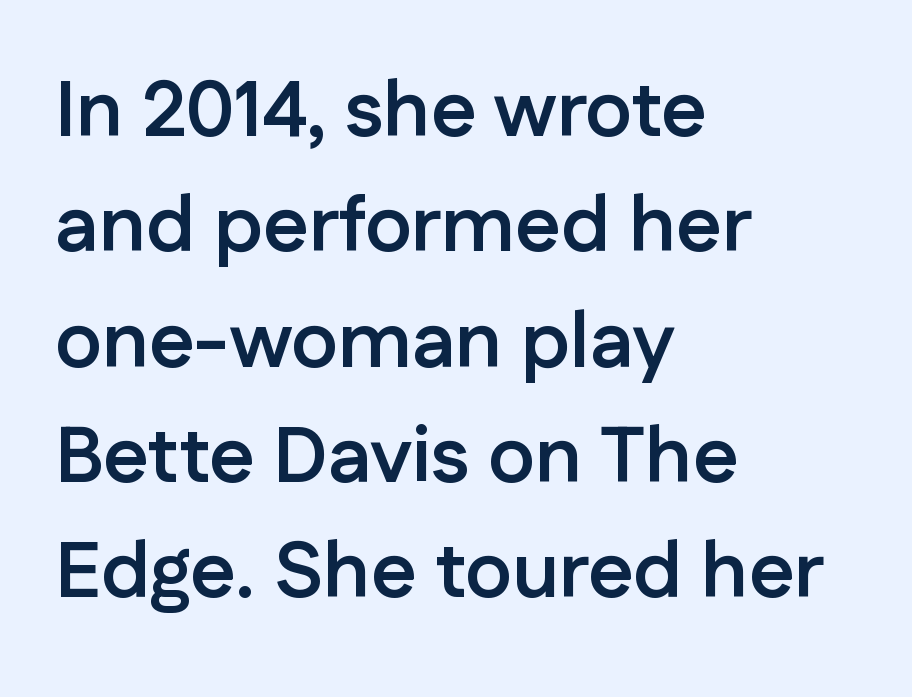
Each letter keeps its own natural width here, so spacing adapts to shape. Bold? Absolutely — the strokes are thick and heavy. This rendering employs a face without finishing strokes, i.e., a sans-serif. The paragraph has a hard left edge and a soft right edge.
